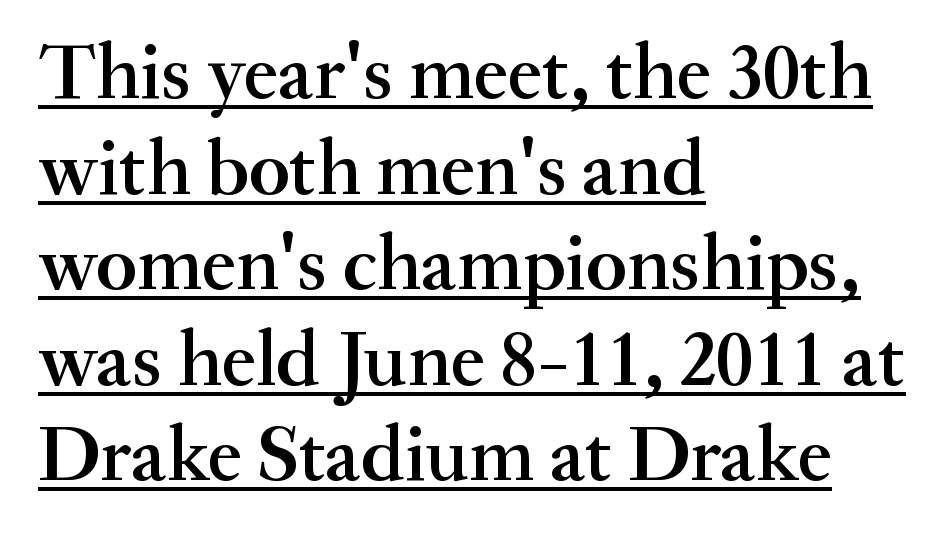
{"serif": "yes", "italic": "no", "bold": "semi", "weight": "semibold", "width": "normal", "stroke_contrast": "medium", "x_height": "small", "monospaced": "no", "underline": "yes", "align": "left", "line_spacing_ratio": 1.21, "letter_spacing": "normal", "letter_spacing_em": 0.0, "glyph_px": 79}
